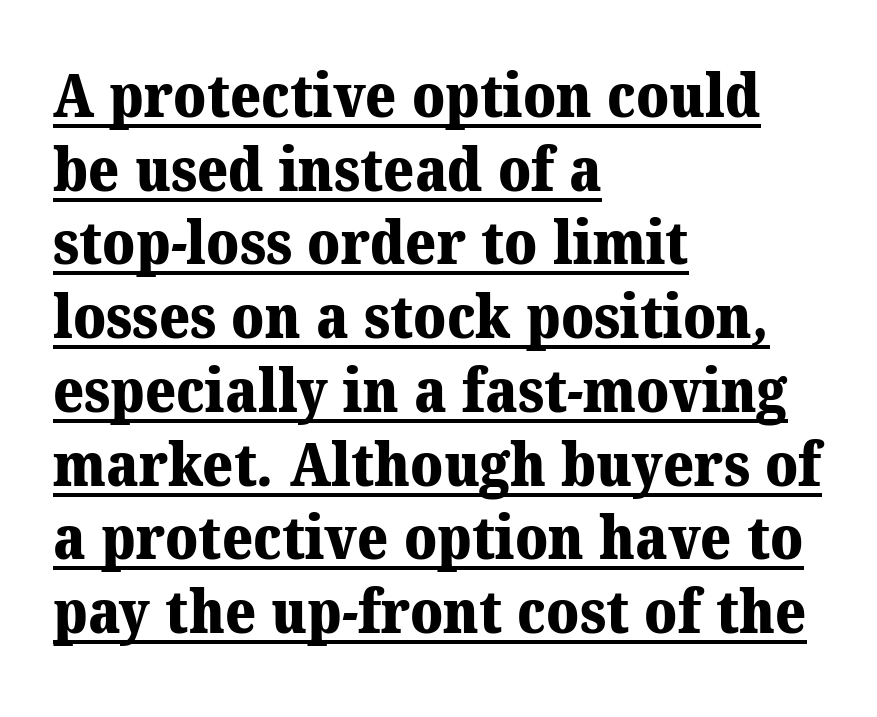
Somebody hit Ctrl+U on this one — the words are underlined. This is heavy type, rendered in bold. The letters advance in unequal steps, a hallmark of proportional type. The lines in this sample share a left origin and differ only in where they stop. What's the leading like? Ordinary, nothing unusual.
